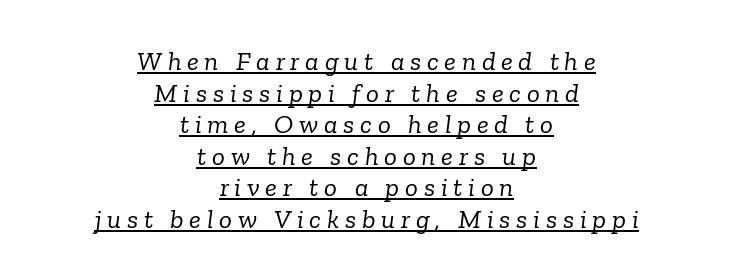
It's the slanting kind of type. Nothing heavy about these letters — not bold at all. Line starts and ends both wander, symmetrically. This sample uses expanded letter spacing, leaving extra air between glyphs.
